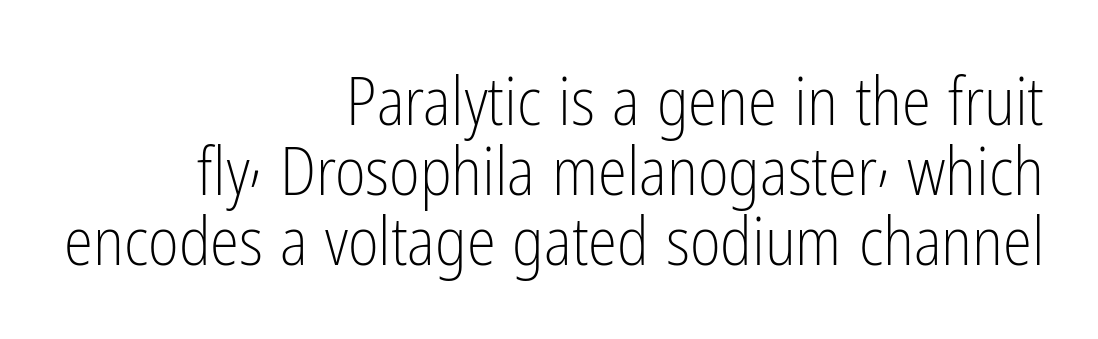
The image shows 66 px light, condensed sans-serif type, upright; set right-aligned, tight line spacing (1.06x), normal letter spacing, not underlined; low stroke contrast and a medium x-height.
